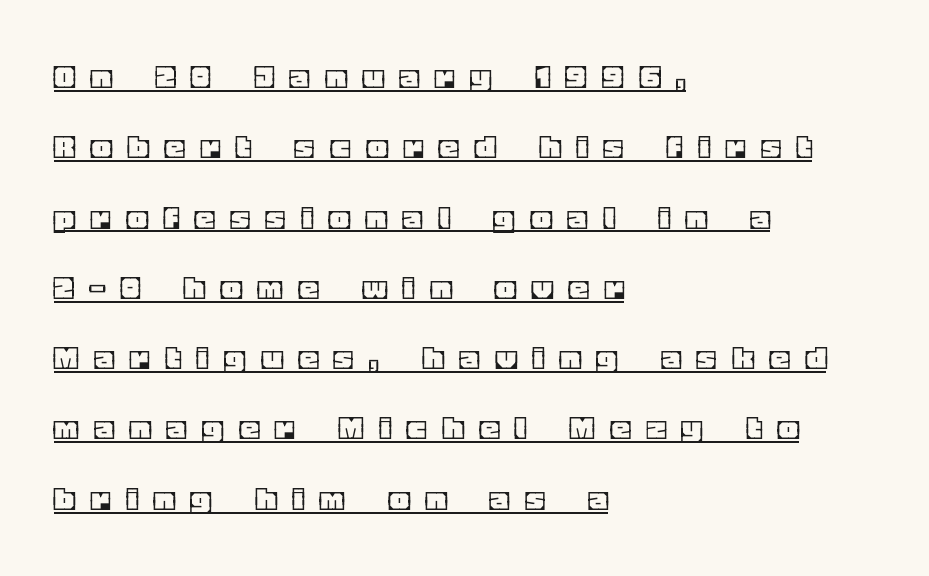
This sample carries an underscore along the baseline area. Posture: upright roman. Leftover space on each line is placed entirely after the last word. Display-style spreading of the glyphs; the letterfit is very open. Horizontal bands of white between lines are thick stripes.
